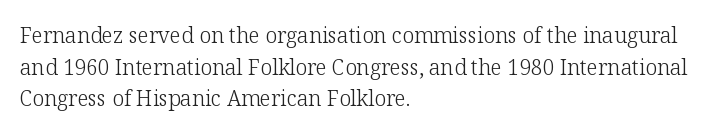
Style check: upright. Leftover space on each line is placed entirely after the last word. The rows are spaced the way most documents space them. The font is comparable to plain body text, perhaps lighter. Honestly, there is no underline to notice here at all. Nobody touched the tracking dial on this one.
